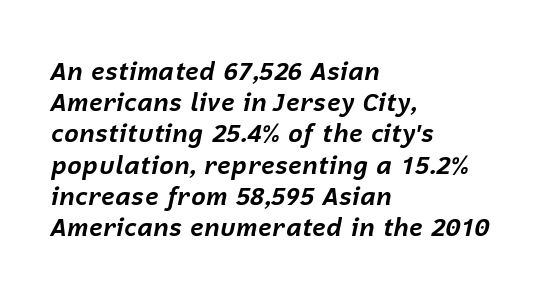
The line-height multiplier appears to be the usual default. The rendering keeps characters at their native spacing. The zone under the glyphs is completely vacant. The specimen reads as italic at a glance. Set as a true bold cut, around the 700 mark. Horizontally, the lines are justified to the leading edge only.
